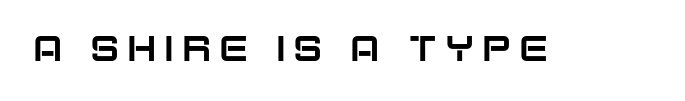
The image shows 35 px sans-serif type, upright; set unusually wide letter spacing (+0.22 em), not underlined; low stroke contrast and a large x-height.
